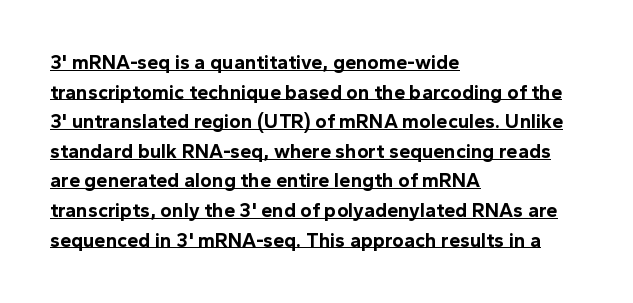
Q: Is the text bold? A: Yes.
Q: Is the text italic (slanted)? A: No, it is upright.
Q: Is the text underlined? A: Yes.
Q: How is the paragraph aligned? A: Left-aligned.
Q: Is the spacing between letters normal or unusually wide? A: Normal.
Q: Is the spacing between lines tight, normal or loose? A: Normal.
